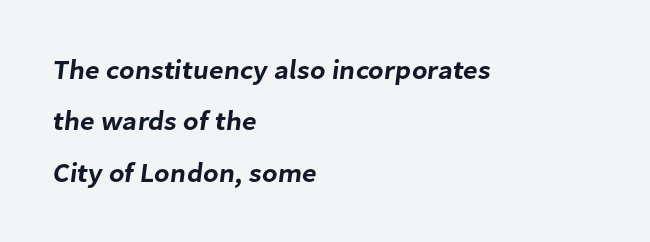
{"underline": "no", "align": "left", "line_spacing": "loose", "line_spacing_ratio": 1.9, "letter_spacing": "normal", "letter_spacing_em": 0.0, "glyph_px": 27}
